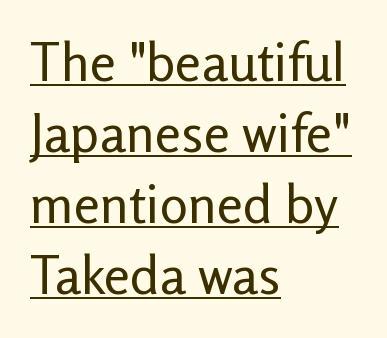
{"serif": "no", "italic": "no", "bold": "no", "weight": "regular", "width": "normal", "stroke_contrast": "low", "x_height": "medium", "monospaced": "no", "underline": "yes", "align": "left", "line_spacing": "normal", "line_spacing_ratio": 1.34, "letter_spacing": "normal", "letter_spacing_em": 0.0, "glyph_px": 53}
